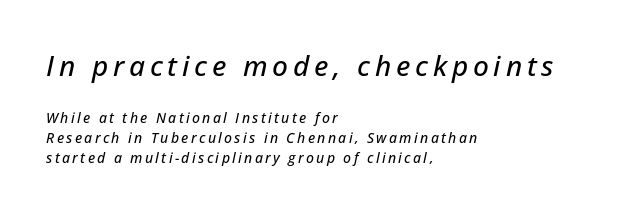
{"italic": "yes", "lean": "right", "slant_degrees": 12, "width": "normal", "stroke_contrast": "low", "x_height": "medium", "monospaced": "no", "underline": "no", "align": "left", "line_spacing": "normal", "line_spacing_ratio": 1.43, "larger_block": "first", "size_ratio": 2.0, "glyph_px": 28}
